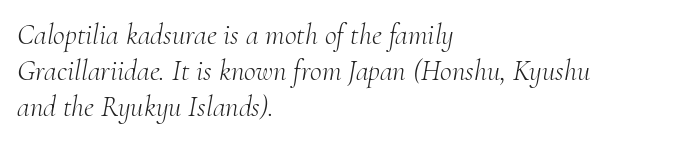
Q: Is the text bold? A: No.
Q: Is the text italic (slanted)? A: Yes, it leans right by about 10 degrees.
Q: Is the typeface a serif or a sans-serif typeface? A: Serif.
Q: Is the text underlined? A: No.
Q: How is the paragraph aligned? A: Left-aligned.
Q: Is the spacing between letters normal or unusually wide? A: Normal.
Q: Is the spacing between lines tight, normal or loose? A: Normal.
Q: Width (condensed, normal, or wide)? A: Normal.
Q: Stroke contrast? A: Medium.
Q: x-height? A: Small.
Q: Monospaced? A: No.
